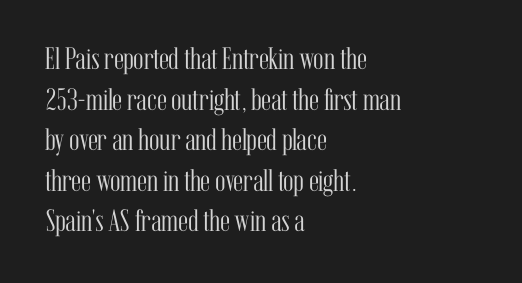
{"serif": "yes", "italic": "no", "bold": "no", "weight": "light", "width": "condensed", "stroke_contrast": "medium", "x_height": "medium", "monospaced": "no", "underline": "no", "align": "left", "line_spacing": "normal", "line_spacing_ratio": 1.31, "letter_spacing": "normal", "letter_spacing_em": 0.0, "glyph_px": 31}
